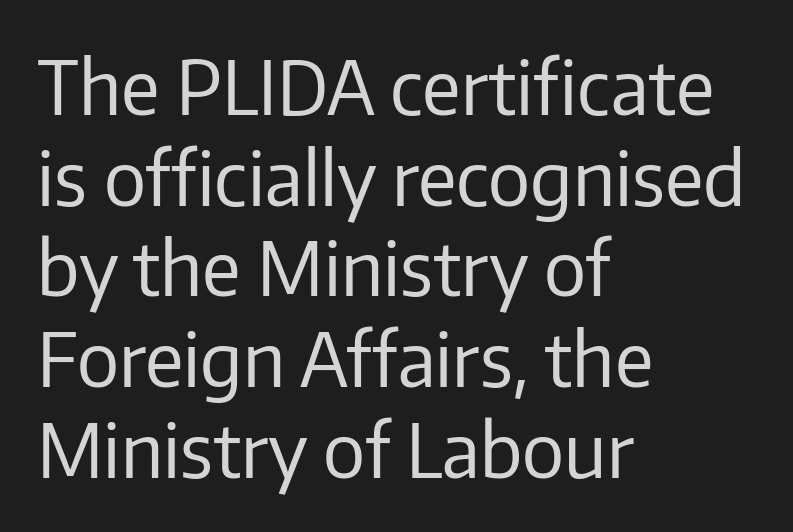
The typesetting does not lean heavy: it is not bold. The rendering uses natural spacing where letterforms have individual widths. Does the copy run flush right? No — it runs flush left. This is the regular roman posture of the typeface. Tracking value appears to be zero — textbook default spacing.
